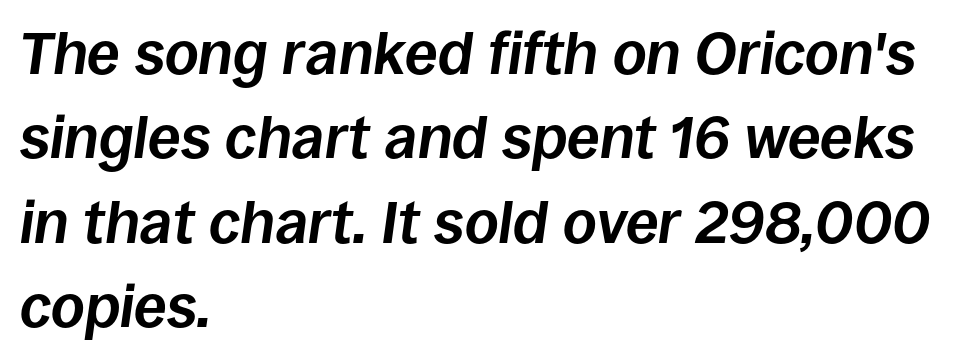
The lettering tilts uniformly, giving the passage an italic look. Plain, unruled lines of type. Looks like regular typesetting: each glyph gets only the width it needs. In terms of weight, the rendering is a true, heavy bold. Line beginnings align vertically; line endings do not. Tracking value appears to be zero — textbook default spacing.
